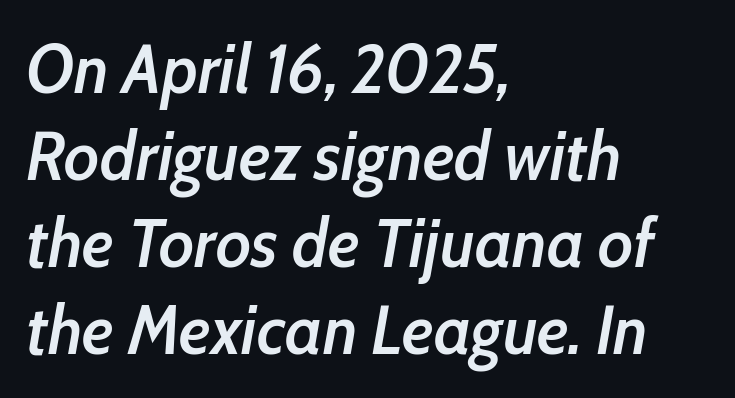
Q: Is the text bold? A: Semi-bold.
Q: Is the text italic (slanted)? A: Yes, it leans right by about 10 degrees.
Q: Is the text underlined? A: No.
Q: How is the paragraph aligned? A: Left-aligned.
Q: Is the spacing between letters normal or unusually wide? A: Normal.
Q: Is the spacing between lines tight, normal or loose? A: Normal.
Q: Width (condensed, normal, or wide)? A: Condensed.
Q: Stroke contrast? A: Low.
Q: x-height? A: Medium.
Q: Monospaced? A: No.
